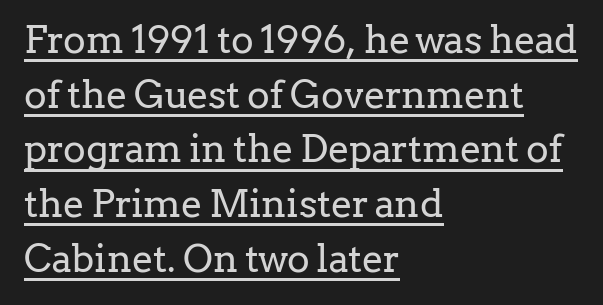
Weight class: somewhere from thin through regular. No italicization has been applied; the sample stays upright. Characters follow at the spacing the type designer built in. Each line of the rendering has a horizontal stroke beneath the glyphs. The block of text has a typical density, with ordinary space between rows.
